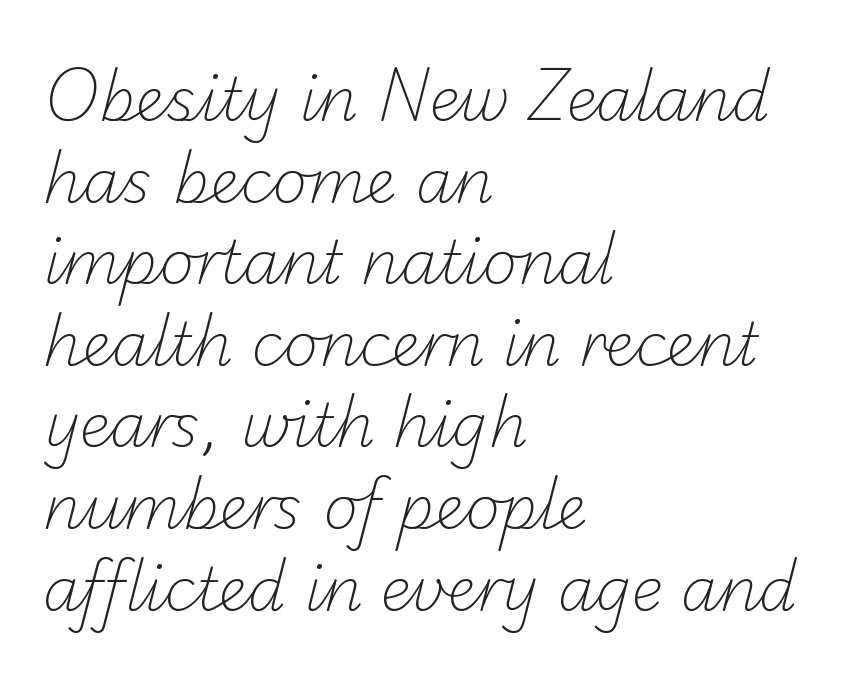
The image shows 60 px light sans-serif type; set left-aligned, normal line spacing (1.36x), normal letter spacing, not underlined; low stroke contrast and a small x-height.
